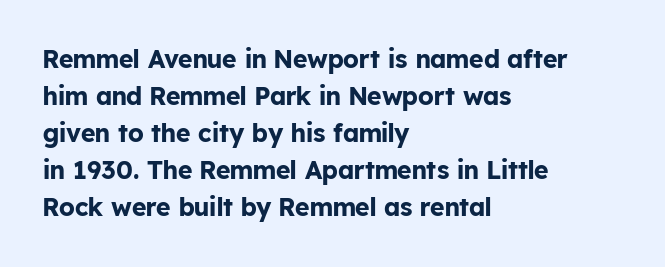
The image shows 25 px bold type, upright; set left-aligned, normal line spacing (1.48x), normal letter spacing, not underlined.
